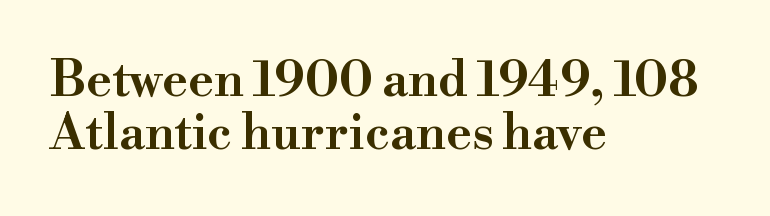
Just letters on the line, the space beneath them empty. The leading is snug, giving the passage a crowded texture. The type is set solid horizontally, with unmodified tracking. The lines in this sample share a left origin and differ only in where they stop. You can tell it's not italic because the verticals are truly vertical.
